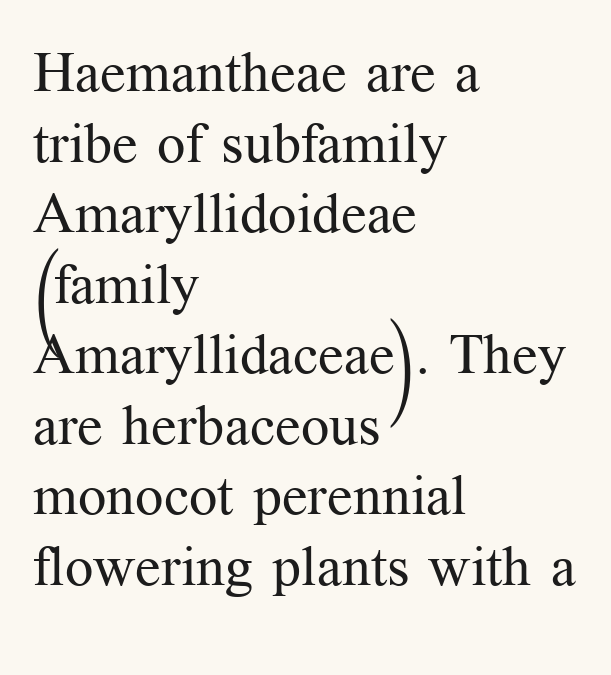
This is the regular roman posture of the typeface. These lines stack with their left ends in a neat column. The passage shown has conventional tracking throughout. Clear beneath every line of the passage.
